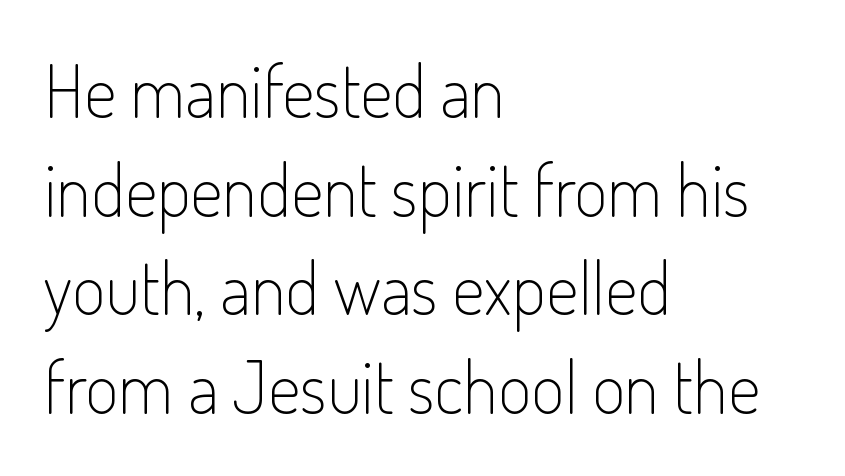
{"serif": "no", "italic": "no", "bold": "no", "weight": "light", "width": "condensed", "stroke_contrast": "low", "x_height": "small", "monospaced": "no", "underline": "no", "align": "left", "line_spacing": "normal", "line_spacing_ratio": 1.37, "letter_spacing": "normal", "letter_spacing_em": 0.0, "glyph_px": 72}
